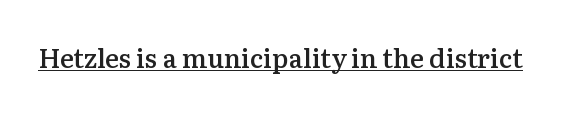
The image shows 26 px text type, upright; set normal letter spacing, underlined.
